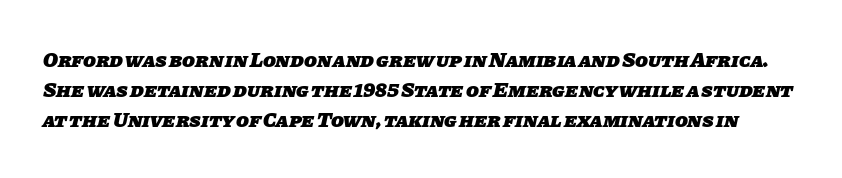
The image shows 21 px bold type; set normal line spacing (1.43x), normal letter spacing, not underlined.
